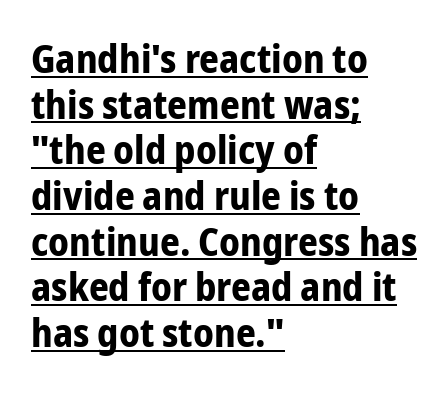
Q: Is the text bold? A: Yes.
Q: Is the text italic (slanted)? A: No, it is upright.
Q: Is the typeface a serif or a sans-serif typeface? A: Sans-serif.
Q: Is the text underlined? A: Yes.
Q: How is the paragraph aligned? A: Left-aligned.
Q: Is the spacing between letters normal or unusually wide? A: Normal.
Q: Width (condensed, normal, or wide)? A: Condensed.
Q: Stroke contrast? A: Low.
Q: x-height? A: Medium.
Q: Monospaced? A: No.
